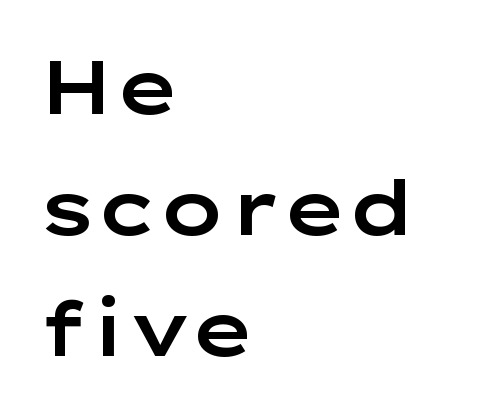
Varying glyph widths throughout — classic text-font behaviour. I'd call this a sans setting — the letters go barefoot. Upright lettering throughout. Spacing between characters is what you'd get straight out of the box. The leading is moderate, giving the passage an even texture.
